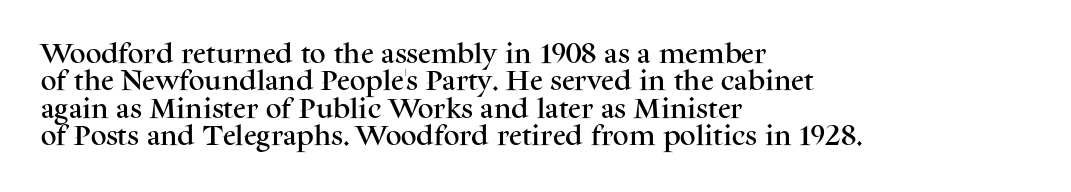
Q: Is the text italic (slanted)? A: No, it is upright.
Q: Is the text underlined? A: No.
Q: How is the paragraph aligned? A: Left-aligned.
Q: Is the spacing between letters normal or unusually wide? A: Normal.
